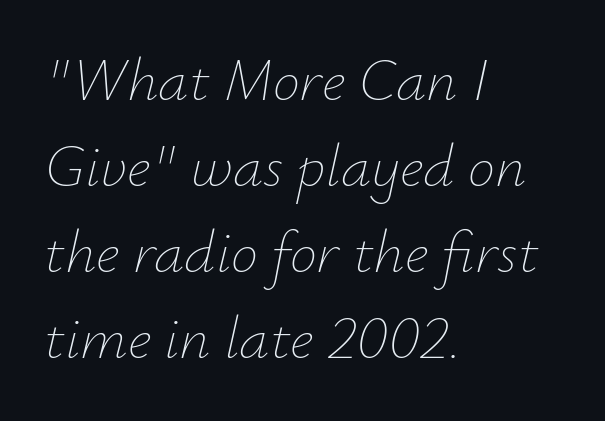
This sample uses plain, unmodified letter spacing. The letterforms sit at book weight or below. Each new line begins a customary step beneath the previous one. This rendering features lettering with no underline.
